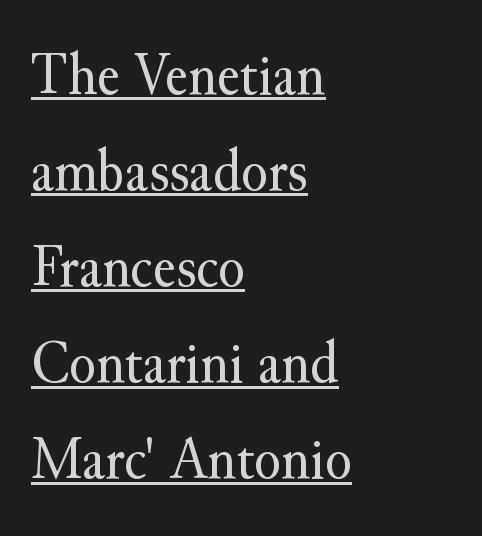
The image shows 62 px regular-weight serif type, upright; set left-aligned, normal line spacing (1.55x), normal letter spacing, underlined; medium stroke contrast and a small x-height.
